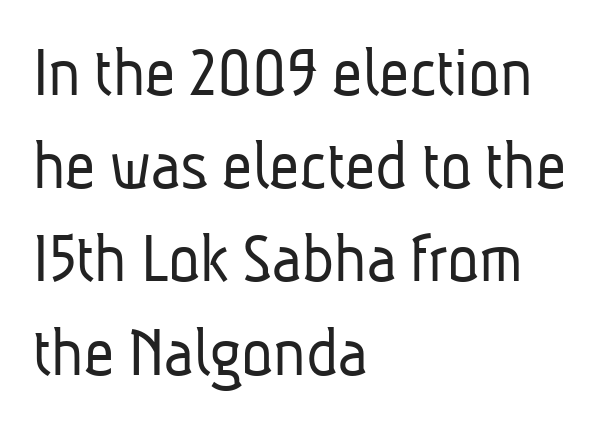
These lines are composed in type without serifs. No extra tracking has been applied to these lines. The paragraph has a hard left edge and a soft right edge. Weight: not bold — regular or lighter. A typesetter would call this leading conventional body-copy spacing. Spacing verdict: proportional, widths tailored to each character.
